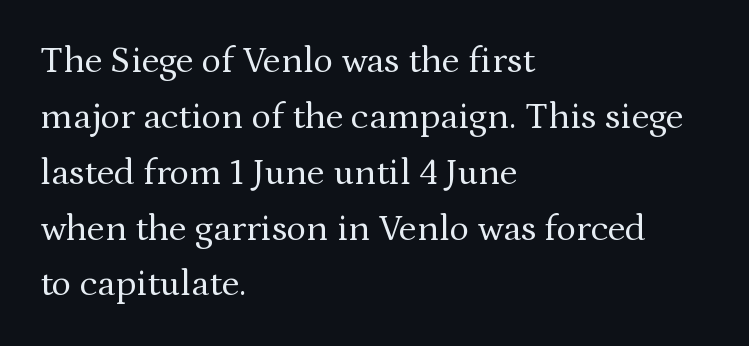
The image shows 37 px regular-weight serif type, upright; set left-aligned, normal line spacing (1.51x), normal letter spacing, not underlined; medium stroke contrast and a medium x-height.
